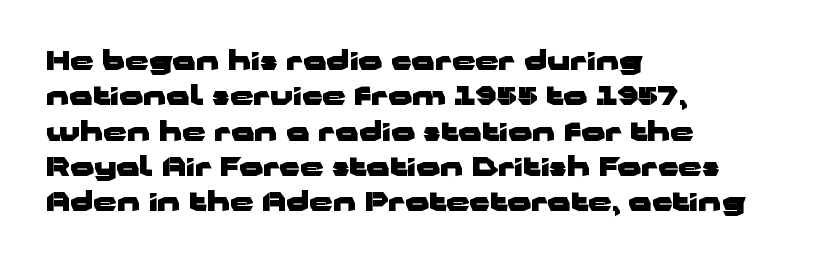
Normally led — the rows are evenly, conventionally spaced. A roman cut, with each character standing at attention. The gaps between neighbouring characters are ordinary and unremarkable. The words here are not underlined. Left-aligned paragraph, ragged on the right. The typesetting leans heavy: a genuine bold.
